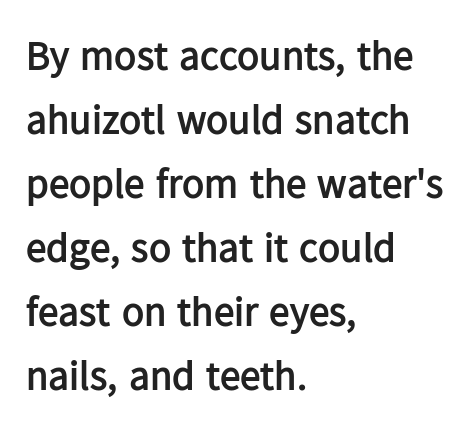
{"serif": "no", "italic": "no", "bold": "yes", "weight": "semibold", "width": "normal", "stroke_contrast": "low", "x_height": "medium", "monospaced": "no", "underline": "no", "align": "left", "line_spacing": "normal", "line_spacing_ratio": 1.56, "letter_spacing": "normal", "letter_spacing_em": 0.0, "glyph_px": 41}
